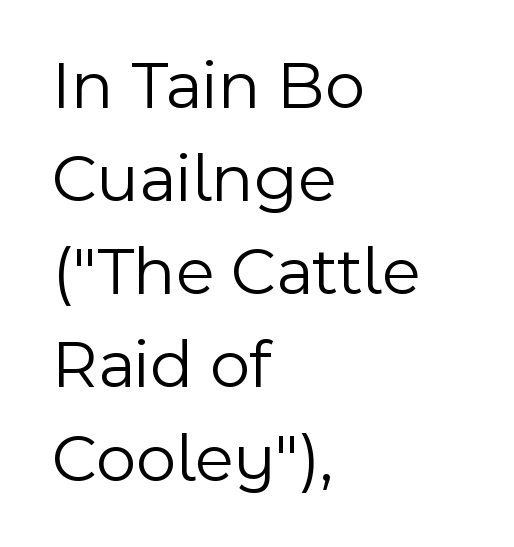
Q: Is the text bold? A: No.
Q: Is the text italic (slanted)? A: No, it is upright.
Q: Is the typeface a serif or a sans-serif typeface? A: Sans-serif.
Q: Is the text underlined? A: No.
Q: How is the paragraph aligned? A: Left-aligned.
Q: Is the spacing between letters normal or unusually wide? A: Normal.
Q: Is the spacing between lines tight, normal or loose? A: Normal.
Q: Width (condensed, normal, or wide)? A: Normal.
Q: x-height? A: Medium.
Q: Monospaced? A: No.
